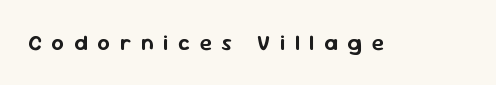
{"italic": "no", "underline": "no", "letter_spacing": "wide", "letter_spacing_em": 0.44, "glyph_px": 22}
